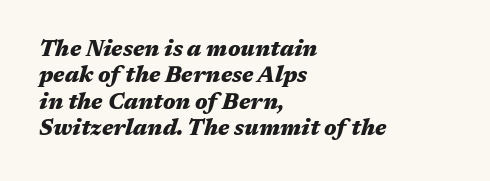
{"italic": "yes", "lean": "right", "slant_degrees": 17, "bold": "yes", "underline": "no", "align": "left", "line_spacing_ratio": 1.2, "letter_spacing": "normal", "letter_spacing_em": 0.0, "glyph_px": 22}
